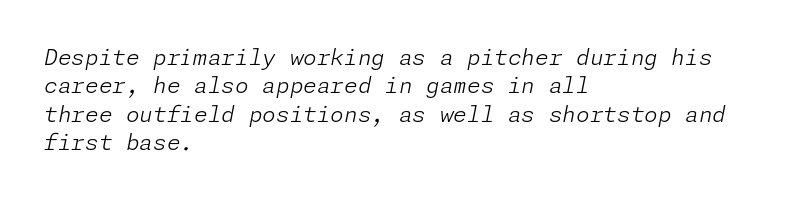
No letter is thick-stroked: the sample isn't bold. Would a proofreader flag this as italicized? Yes. Notice how the passage keeps a crisp vertical edge on the left only. The zone under the glyphs is completely vacant. The passage shown has conventional tracking throughout.
